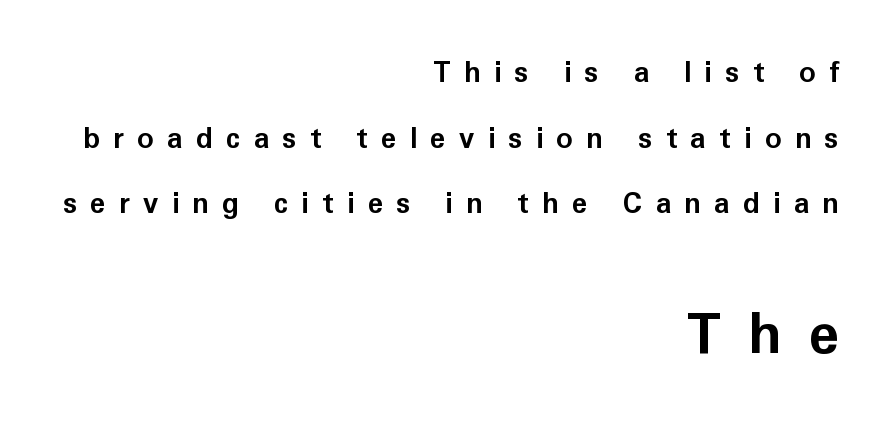
These lines were composed using upright roman letters. Teacher's note: observe the even right margin — that is flush-right alignment. Letterform terminals end flat and unadorned throughout the passage. Leading: increased. Type size steps up from the first block to the second. What weight is shown? A full bold with thick strokes.
